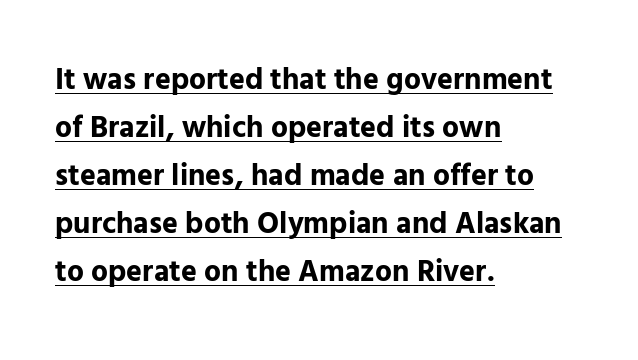
The image shows 30 px bold sans-serif type, upright; set left-aligned, normal line spacing (1.6x), normal letter spacing, underlined; low stroke contrast and a medium x-height.
